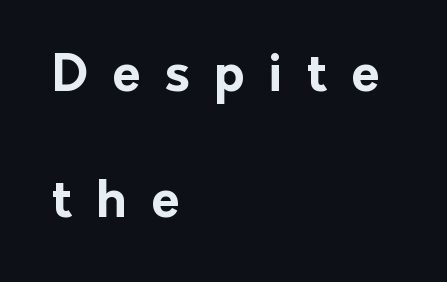
{"serif": "no", "italic": "no", "bold": "yes", "weight": "bold", "width": "normal", "stroke_contrast": "low", "x_height": "medium", "monospaced": "no", "underline": "no", "align": "left", "line_spacing": "loose", "line_spacing_ratio": 2.47, "letter_spacing": "wide", "letter_spacing_em": 0.47, "glyph_px": 51}
